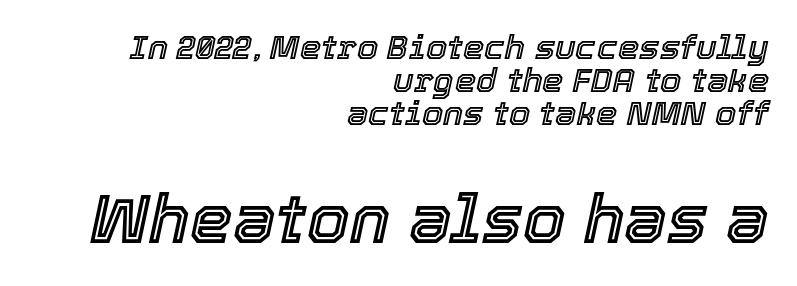
{"italic": "yes", "lean": "right", "slant_degrees": 12, "width": "normal", "x_height": "medium", "monospaced": "no", "underline": "no", "align": "right", "line_spacing": "tight", "line_spacing_ratio": 0.97, "letter_spacing": "normal", "letter_spacing_em": 0.0, "larger_block": "second", "size_ratio": 2.0, "glyph_px": 68}
